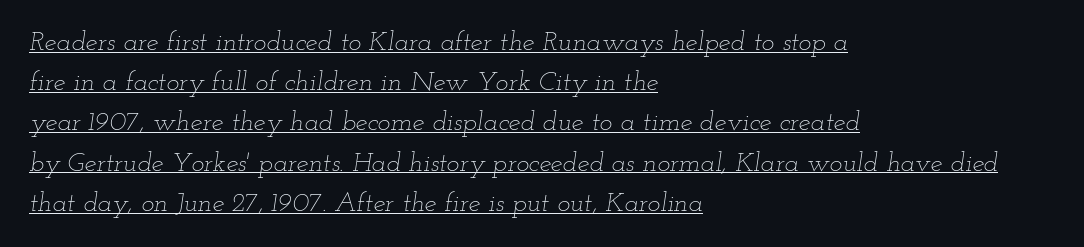
The image shows 27 px text type, italic (leaning right); set left-aligned, normal line spacing (1.49x), normal letter spacing, underlined.
